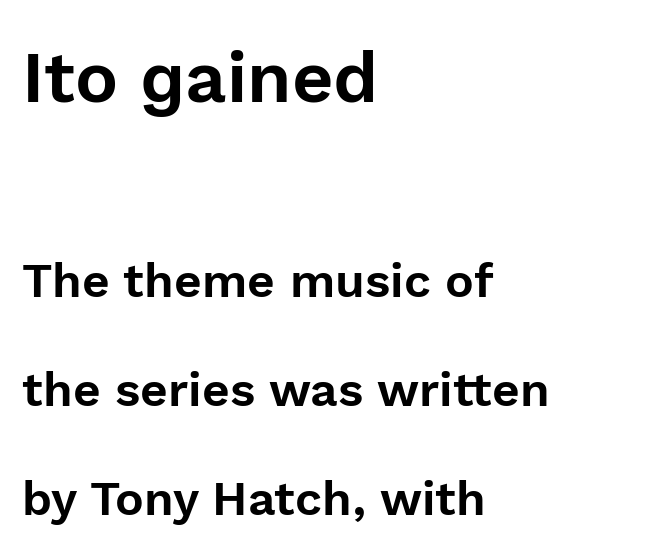
Typesetter's note — upper block bumped up in size, lower block left smaller. Whoever set this chose breathing room over compactness in the vertical rhythm. Posture: straight, roman, zero tilt. The letters carry no serifs — their stems end cleanly without finishing strokes. Casual observation: everything's shoved over to the left. This sample uses plain, unmodified letter spacing.
